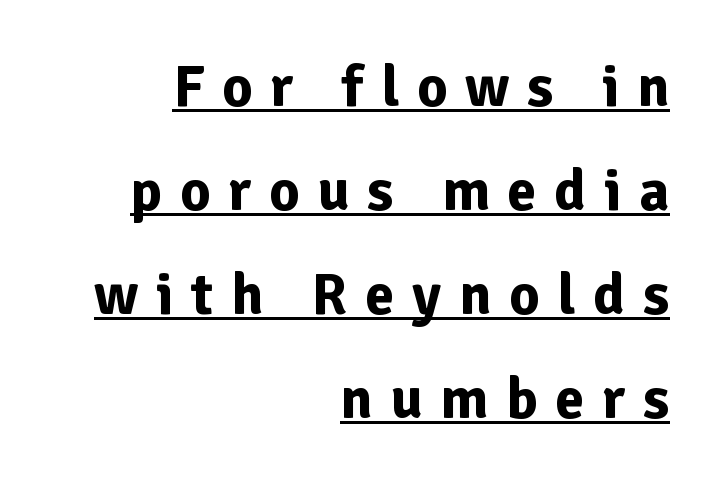
The image shows 59 px bold sans-serif type, upright; set right-aligned, line spacing 1.76x, unusually wide letter spacing (+0.3 em), underlined; low stroke contrast and a medium x-height.
